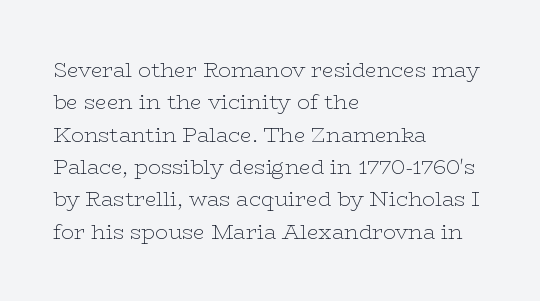
{"italic": "no", "bold": "no", "underline": "no", "align": "left", "line_spacing": "normal", "line_spacing_ratio": 1.54, "letter_spacing": "normal", "letter_spacing_em": 0.0, "glyph_px": 21}
